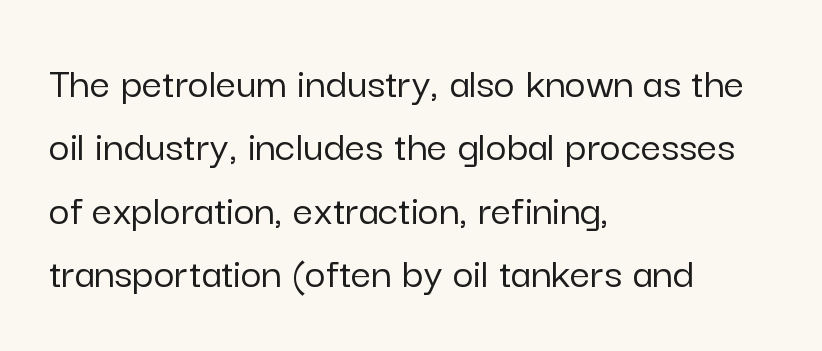
Q: Is the text italic (slanted)? A: No, it is upright.
Q: Is the typeface a serif or a sans-serif typeface? A: Sans-serif.
Q: Is the text underlined? A: No.
Q: How is the paragraph aligned? A: Left-aligned.
Q: Is the spacing between letters normal or unusually wide? A: Normal.
Q: Is the spacing between lines tight, normal or loose? A: Normal.
Q: Width (condensed, normal, or wide)? A: Normal.
Q: Stroke contrast? A: Low.
Q: x-height? A: Medium.
Q: Monospaced? A: No.
